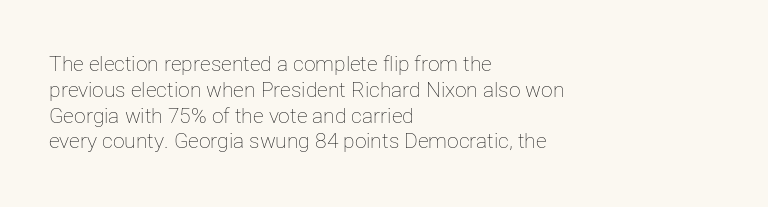
The image shows 21 px text type, upright; set left-aligned, line spacing 1.23x, normal letter spacing, not underlined.
